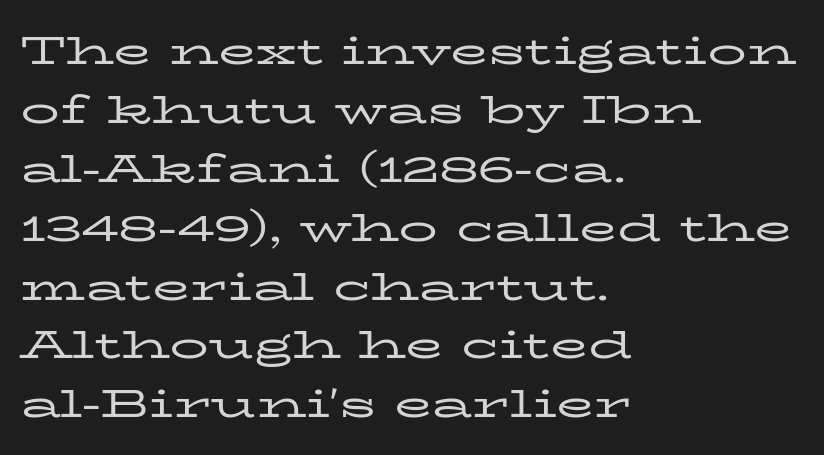
Baseline-to-baseline distance is the conventional proportion of letter height. Short note: letters normally spaced. No word sits above an underline. When letters stand straight like this, we call the style roman or upright. These lines stack with their left ends in a neat column. Character widths vary here, with narrow letters taking less room than wide ones.
